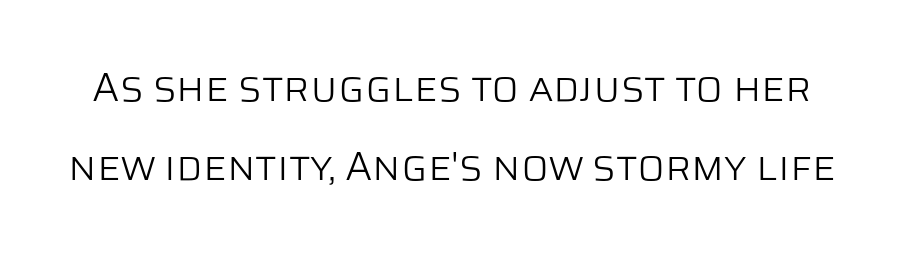
{"serif": "no", "italic": "no", "bold": "no", "weight": "light", "width": "normal", "stroke_contrast": "low", "x_height": "large", "monospaced": "no", "underline": "no", "line_spacing": "loose", "line_spacing_ratio": 1.98, "letter_spacing": "normal", "letter_spacing_em": 0.0, "glyph_px": 40}
